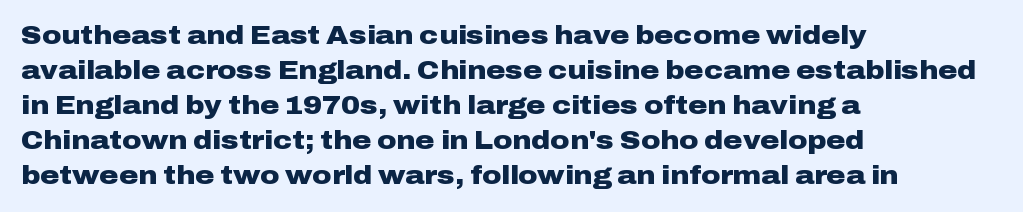
Spacing between characters is what you'd get straight out of the box. If you drew a line through each stem, it would be perfectly vertical. Which margin do the lines hug? The left one — the right edge is uneven. Leading: standard. Is the type bold? Yes — the strokes are clearly thick and heavy.
